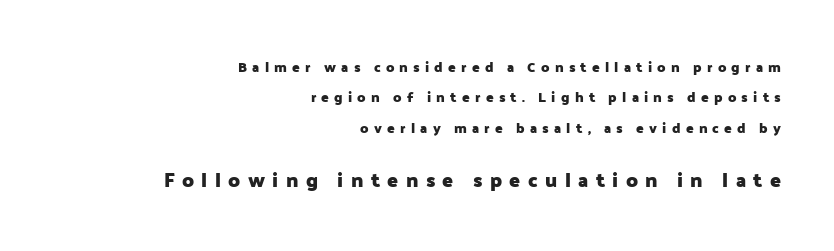
Interline gaps are noticeably wide in this sample. The strip under each line holds only bare page. Look at the tracking — it's clearly loosened, letters drifting apart. The passage shown begins with its smaller block and ends with its larger one. The lines are quadded right. Posture: straight, roman, zero tilt.
